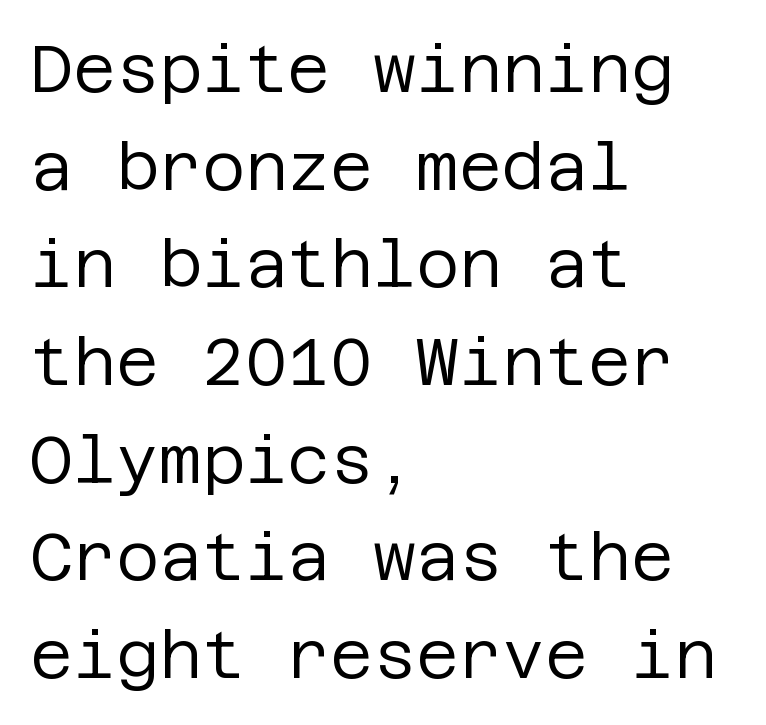
The rendering shows plain stroke endings on the letterforms — a sans-serif design. It's the straight-up-and-down kind of type. Reading down the block, your eye returns to a fixed left position each line. The rows are spaced the way most documents space them.
